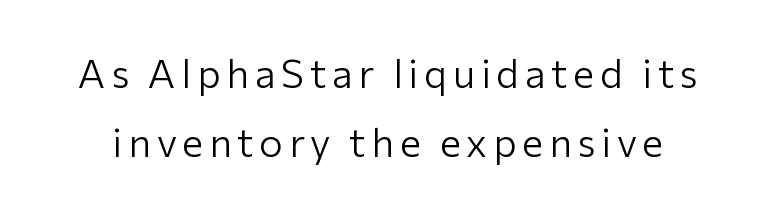
The image shows 40 px light sans-serif type, upright; set line spacing 1.73x, not underlined; low stroke contrast and a medium x-height.
